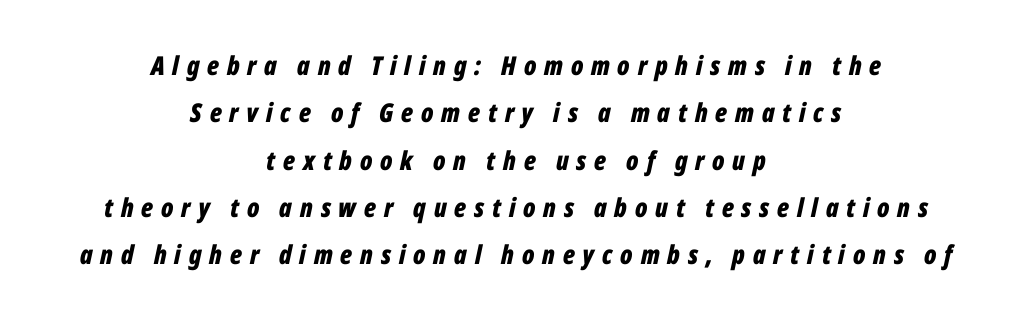
Q: Is the text bold? A: Yes.
Q: Is the text italic (slanted)? A: Yes, it leans right by about 12 degrees.
Q: Is the text underlined? A: No.
Q: How is the paragraph aligned? A: Centered.
Q: Is the spacing between letters normal or unusually wide? A: Unusually wide.
